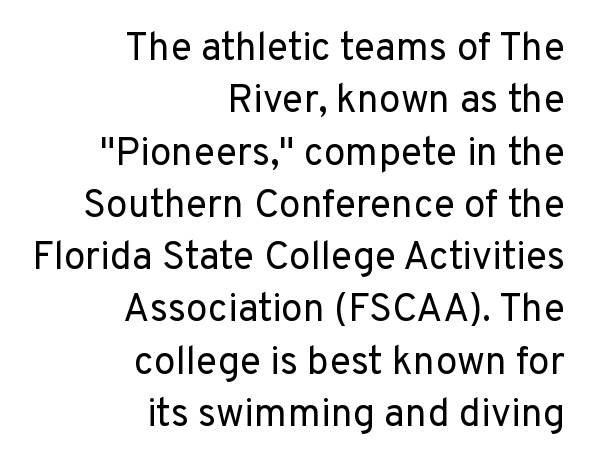
Summary of vertical rhythm: regular, with standard interline spacing. Caption: standard tracking, unaltered. The lettering holds an erect, upright posture throughout. Underlining? Definitely not there. The characters are drawn with everyday or finer stroke widths.
